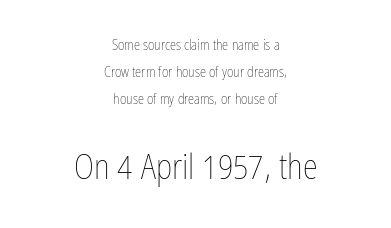
The lettering stays uniformly vertical, giving the passage a roman look. Typeset on center — no edge is straight. The face used here appears at its bigger size in the lower chunk. Spacing verdict: proportional, widths tailored to each character. Type without underlining. If you measured baseline to baseline, you'd find a long distance.
